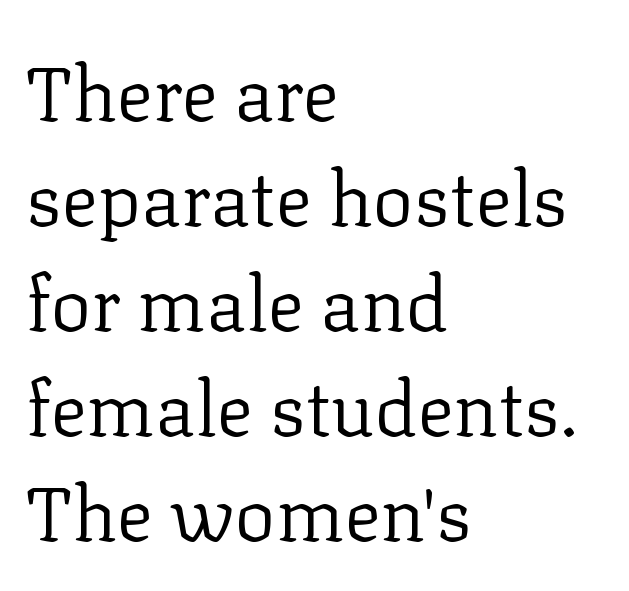
Stems and bowls with no extra thickness — not bold. Tracking value appears to be zero — textbook default spacing. This sample has the flowing, uneven cadence of proportional lettering. Is there any slant? The stems are plumb. Are there feet on the stems? There are — it's a serif. Check the space under the baseline: it is left empty.
